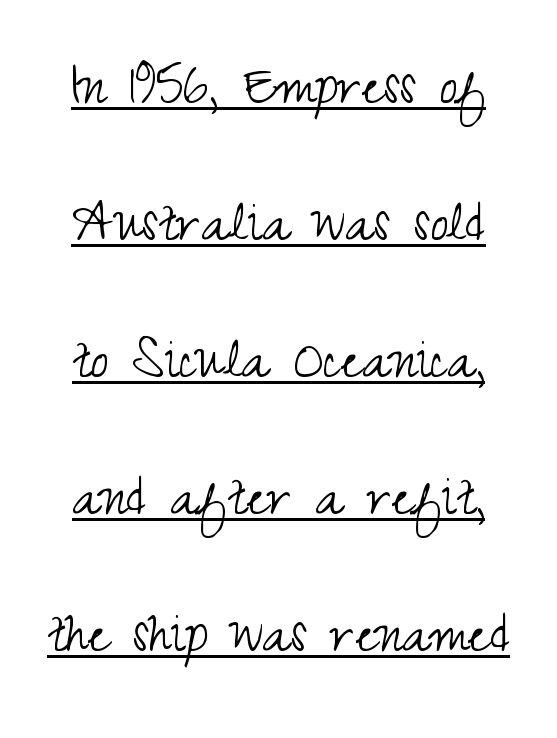
The image shows 64 px light, condensed sans-serif type, upright; set loose line spacing (2.14x), normal letter spacing, underlined; medium stroke contrast and a small x-height.
